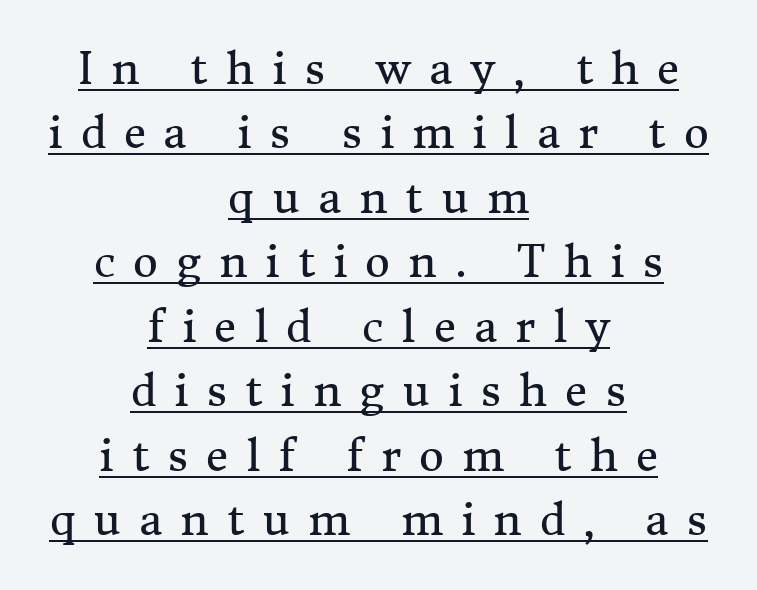
The image shows 43 px regular-weight serif type, upright; set centered, normal line spacing (1.5x), unusually wide letter spacing (+0.42 em), underlined; medium stroke contrast and a medium x-height.
